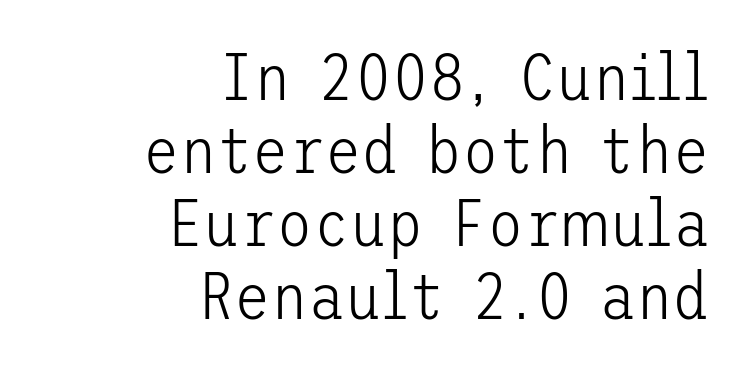
The image shows 67 px light sans-serif type, upright; set right-aligned, tight line spacing (1.09x), normal letter spacing, not underlined; low stroke contrast and a medium x-height.
